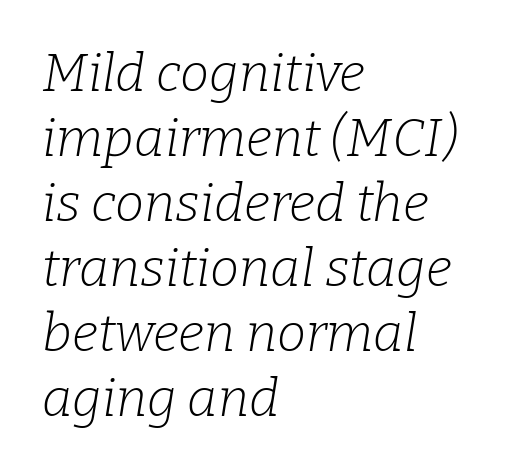
Q: Is the text bold? A: No.
Q: Is the text italic (slanted)? A: Yes, it leans right by about 9 degrees.
Q: Is the typeface a serif or a sans-serif typeface? A: Serif.
Q: Is the text underlined? A: No.
Q: How is the paragraph aligned? A: Left-aligned.
Q: Is the spacing between letters normal or unusually wide? A: Normal.
Q: Is the spacing between lines tight, normal or loose? A: Normal.
Q: Width (condensed, normal, or wide)? A: Normal.
Q: Stroke contrast? A: Low.
Q: x-height? A: Medium.
Q: Monospaced? A: No.
